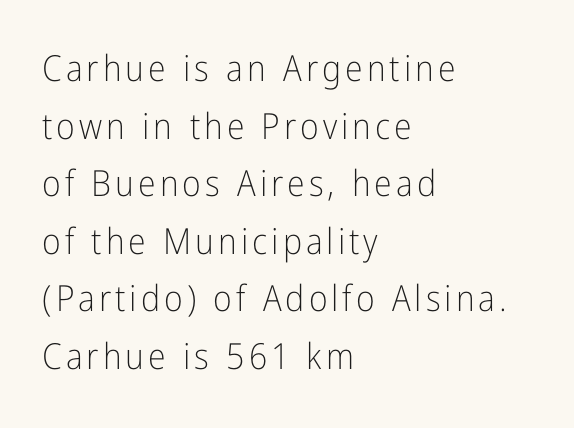
The image shows 36 px light, condensed sans-serif type, upright; set left-aligned, normal line spacing (1.6x), not underlined; low stroke contrast and a medium x-height.
